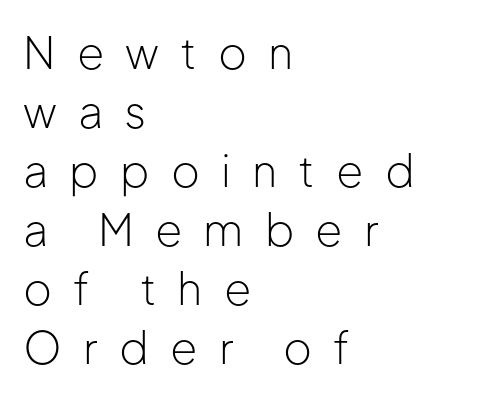
Q: Is the text bold? A: No.
Q: Is the text italic (slanted)? A: No, it is upright.
Q: Is the typeface a serif or a sans-serif typeface? A: Sans-serif.
Q: Is the text underlined? A: No.
Q: How is the paragraph aligned? A: Left-aligned.
Q: Is the spacing between letters normal or unusually wide? A: Unusually wide.
Q: Is the spacing between lines tight, normal or loose? A: Normal.
Q: Width (condensed, normal, or wide)? A: Normal.
Q: Stroke contrast? A: Low.
Q: x-height? A: Medium.
Q: Monospaced? A: No.
